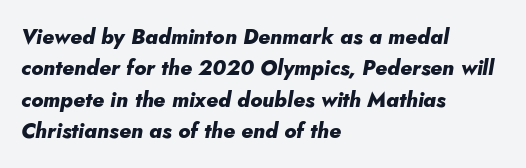
Q: Is the text bold? A: Yes.
Q: Is the text italic (slanted)? A: Yes, it leans right by about 5 degrees.
Q: Is the text underlined? A: No.
Q: How is the paragraph aligned? A: Left-aligned.
Q: Is the spacing between letters normal or unusually wide? A: Normal.
Q: Is the spacing between lines tight, normal or loose? A: Normal.
